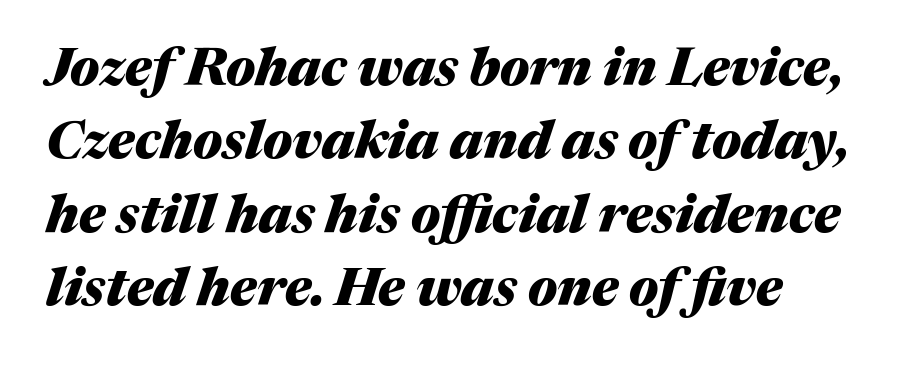
Q: Is the text bold? A: Yes.
Q: Is the text italic (slanted)? A: Yes, it leans right by about 17 degrees.
Q: Is the text underlined? A: No.
Q: Is the spacing between letters normal or unusually wide? A: Normal.
Q: Is the spacing between lines tight, normal or loose? A: Normal.
Q: Width (condensed, normal, or wide)? A: Normal.
Q: Stroke contrast? A: Medium.
Q: x-height? A: Medium.
Q: Monospaced? A: No.
